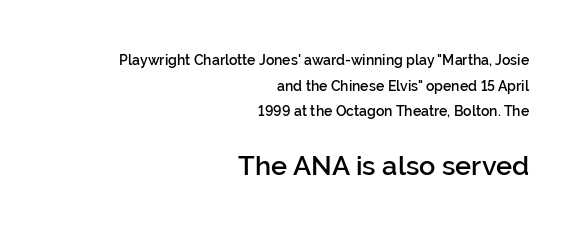
The image shows 27 px text type, upright; set right-aligned, line spacing 1.83x, normal letter spacing, not underlined; the second (bottom) block is 1.93x larger.
